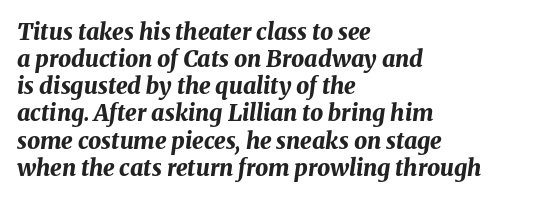
The image shows 23 px bold type, italic (leaning right); set left-aligned, line spacing 1.18x, normal letter spacing, not underlined.
